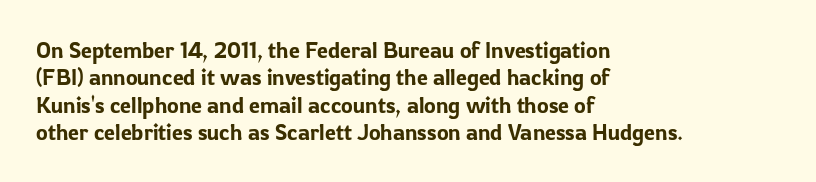
{"italic": "no", "underline": "no", "align": "left", "line_spacing_ratio": 1.24, "letter_spacing": "normal", "letter_spacing_em": 0.0, "glyph_px": 22}
